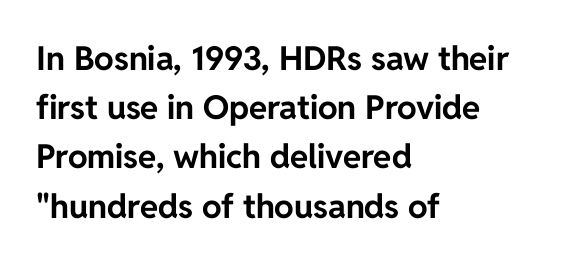
The passage shown is typed in a proportional face where columns would drift. This rendering features lettering with no underline. This sample uses an upright cut, with every glyph sitting square on the baseline. This sample uses a sans-serif face. The lines in this sample share a left origin and differ only in where they stop.
